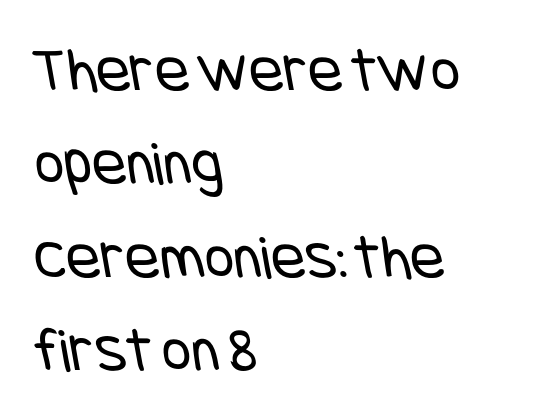
Q: Is the text bold? A: No.
Q: Is the typeface a serif or a sans-serif typeface? A: Sans-serif.
Q: Is the text underlined? A: No.
Q: How is the paragraph aligned? A: Left-aligned.
Q: Is the spacing between letters normal or unusually wide? A: Normal.
Q: Is the spacing between lines tight, normal or loose? A: Normal.
Q: Width (condensed, normal, or wide)? A: Condensed.
Q: Stroke contrast? A: Low.
Q: x-height? A: Large.
